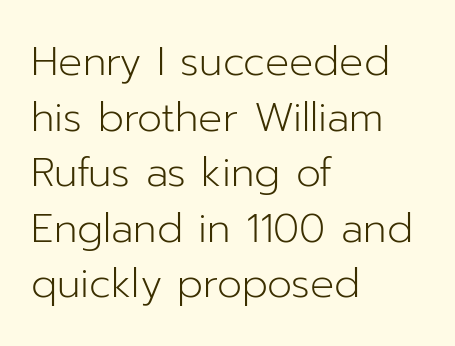
Posture: upright roman. Each stroke keeps to a modest, everyday thickness or less. The setting favours the left margin, as ordinary paragraphs usually do. Is this a sans? Yes — the strokes have no serifs. How are the letters spaced? Ordinarily, with no added tracking. Each new line begins a customary step beneath the previous one.
